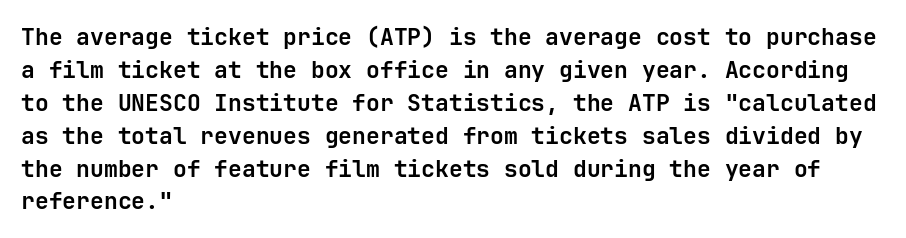
Q: Is the text bold? A: Yes.
Q: Is the text italic (slanted)? A: No, it is upright.
Q: Is the text underlined? A: No.
Q: How is the paragraph aligned? A: Left-aligned.
Q: Is the spacing between letters normal or unusually wide? A: Normal.
Q: Is the spacing between lines tight, normal or loose? A: Normal.
